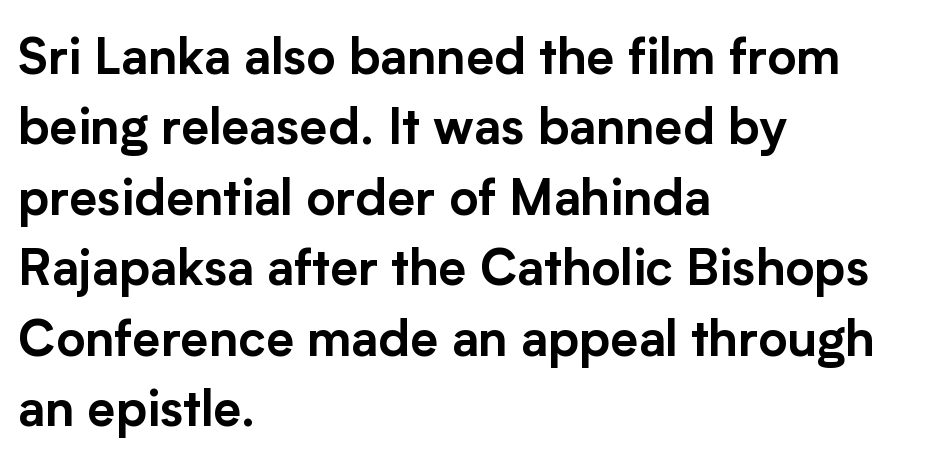
{"serif": "no", "italic": "no", "width": "normal", "stroke_contrast": "low", "x_height": "medium", "monospaced": "no", "underline": "no", "align": "left", "line_spacing": "normal", "line_spacing_ratio": 1.41, "letter_spacing": "normal", "letter_spacing_em": 0.0, "glyph_px": 50}
